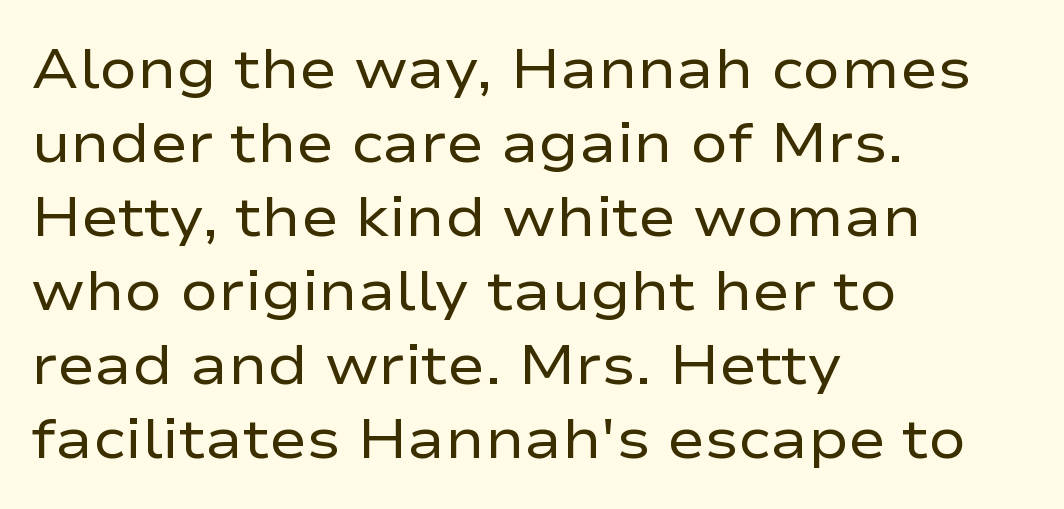
Q: Is the text bold? A: No.
Q: Is the text italic (slanted)? A: No, it is upright.
Q: Is the typeface a serif or a sans-serif typeface? A: Sans-serif.
Q: Is the text underlined? A: No.
Q: How is the paragraph aligned? A: Left-aligned.
Q: Is the spacing between letters normal or unusually wide? A: Normal.
Q: Is the spacing between lines tight, normal or loose? A: Normal.
Q: Width (condensed, normal, or wide)? A: Wide.
Q: Stroke contrast? A: Low.
Q: x-height? A: Medium.
Q: Monospaced? A: No.
